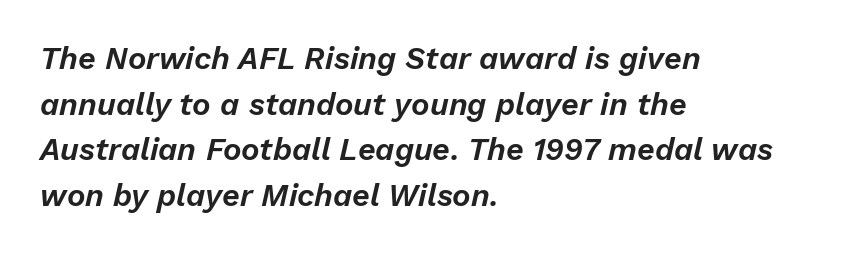
{"italic": "yes", "lean": "right", "slant_degrees": 13, "width": "normal", "stroke_contrast": "low", "x_height": "medium", "monospaced": "no", "underline": "no", "align": "left", "line_spacing": "normal", "line_spacing_ratio": 1.47, "letter_spacing": "normal", "letter_spacing_em": 0.0, "glyph_px": 31}
